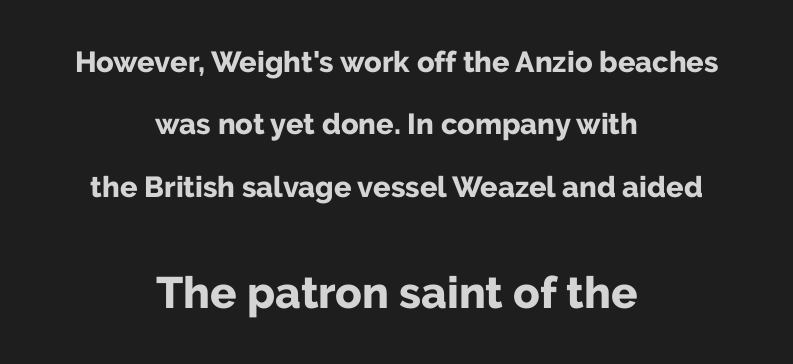
Characters remain perfectly vertical along every line. This is heavy type, rendered in bold. Looks like regular typesetting: each glyph gets only the width it needs. The tracking reads as untouched default to a designer's eye. The rag falls on both sides of this text block equally. Letterform terminals end flat and unadorned throughout the passage.
